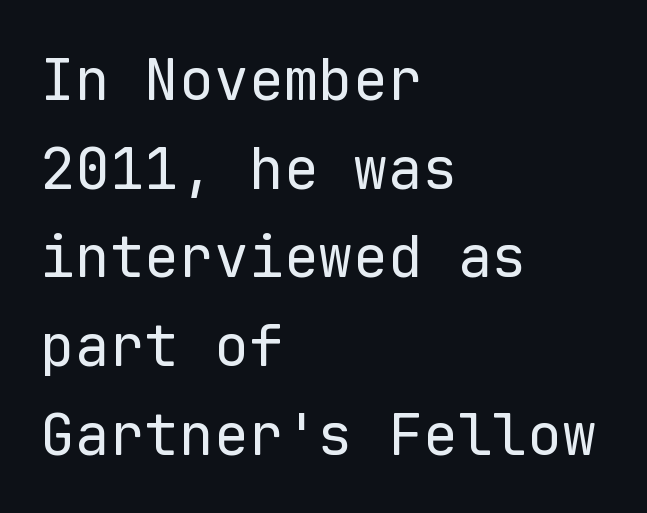
Italic: no, the glyphs are upright roman. Whoever set this chose a conventional vertical rhythm. Here the designer chose a console-style face with uniform glyph widths. Stroke thickness stays within the range of a standard reading face or lighter.
